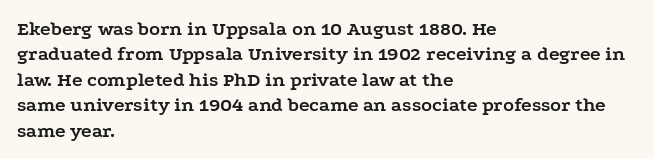
The image shows 20 px bold type, upright; set left-aligned, normal line spacing (1.27x), normal letter spacing, not underlined.
